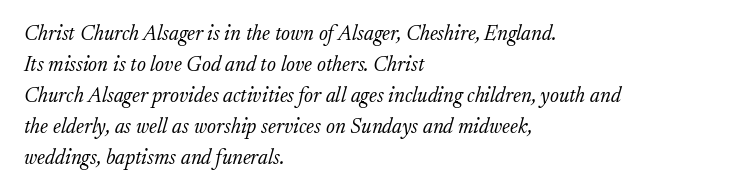
{"italic": "yes", "lean": "right", "slant_degrees": 17, "bold": "no", "underline": "no", "align": "left", "line_spacing": "normal", "line_spacing_ratio": 1.48, "letter_spacing": "normal", "letter_spacing_em": 0.0, "glyph_px": 21}
